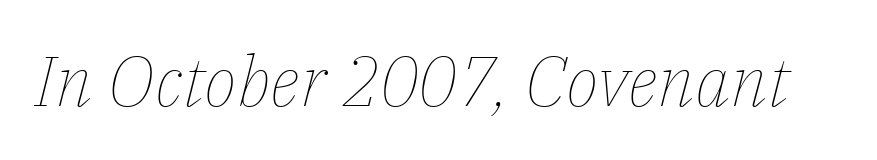
An italicized treatment has been applied to the whole sample. Letter spacing: default. The gap between lines stays unmarked. The characters are drawn with everyday or finer stroke widths. Proportional: the letters do not fall into vertical columns.
